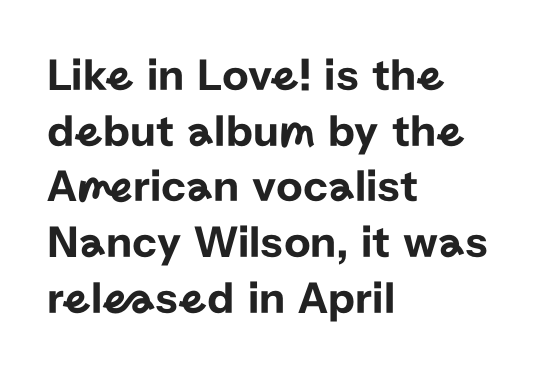
The image shows 46 px sans-serif type, upright; set left-aligned, line spacing 1.21x, normal letter spacing, not underlined; low stroke contrast and a medium x-height.
